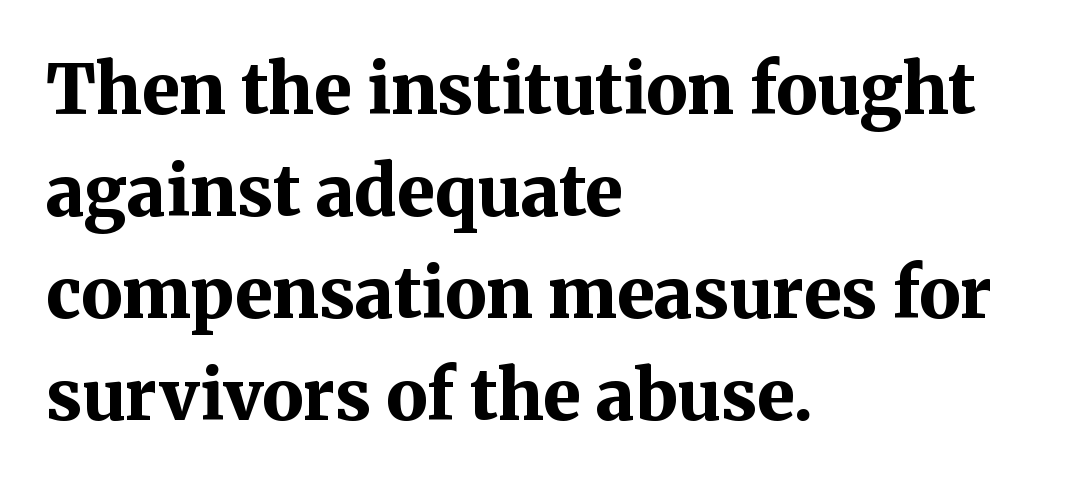
Q: Is the text bold? A: Yes.
Q: Is the text italic (slanted)? A: No, it is upright.
Q: Is the typeface a serif or a sans-serif typeface? A: Serif.
Q: Is the text underlined? A: No.
Q: How is the paragraph aligned? A: Left-aligned.
Q: Is the spacing between letters normal or unusually wide? A: Normal.
Q: Is the spacing between lines tight, normal or loose? A: Normal.
Q: Width (condensed, normal, or wide)? A: Normal.
Q: Stroke contrast? A: Medium.
Q: x-height? A: Medium.
Q: Monospaced? A: No.
